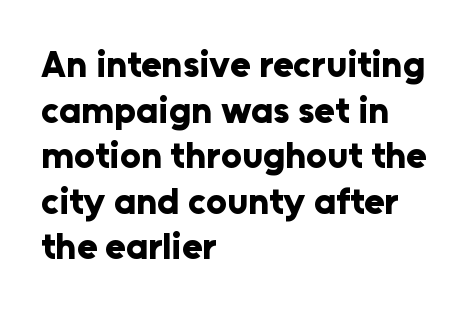
The image shows 37 px bold sans-serif type, upright; set left-aligned, line spacing 1.23x, normal letter spacing, not underlined; low stroke contrast and a medium x-height.
